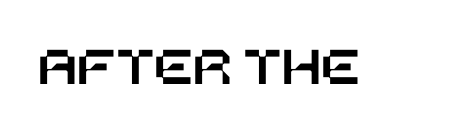
Q: Is the text italic (slanted)? A: No, it is upright.
Q: Is the text underlined? A: No.
Q: Is the spacing between letters normal or unusually wide? A: Normal.
Q: Width (condensed, normal, or wide)? A: Normal.
Q: Stroke contrast? A: Low.
Q: x-height? A: Large.
